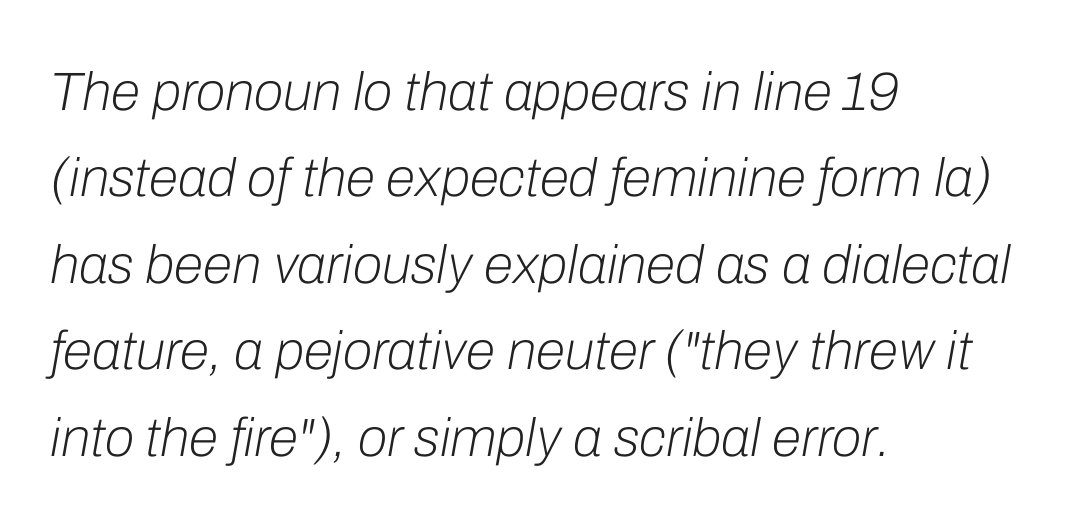
This sample uses plain, unmodified letter spacing. Leftover space on each line is placed entirely after the last word. Just letters on the line, the space beneath them empty. Spacing verdict: proportional, widths tailored to each character. Does the leading feel generous? No, just average.
